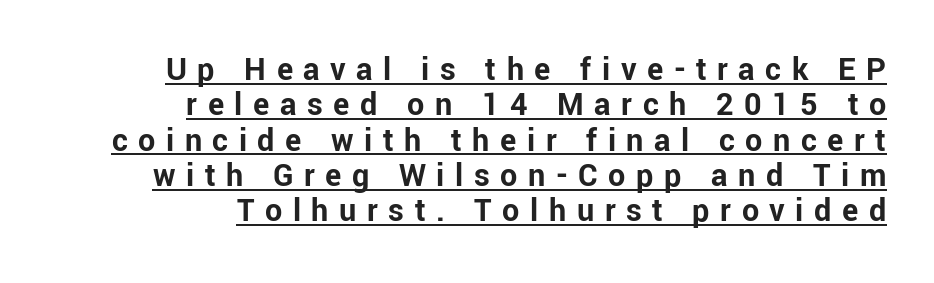
Do the characters align in a grid? No, the font is proportional. Each glyph is drawn with heavy, bold strokes. Notice how the passage keeps a crisp vertical edge on the right only. Emphasis is given by a line drawn under the lettering.
